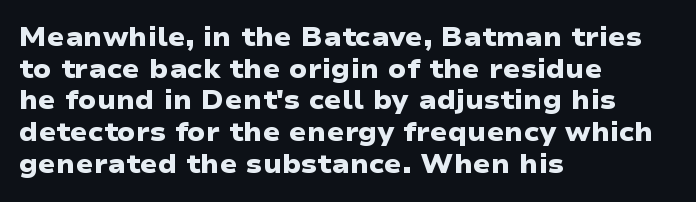
The image shows 26 px bold type; set left-aligned, line spacing 1.22x, normal letter spacing, not underlined.
